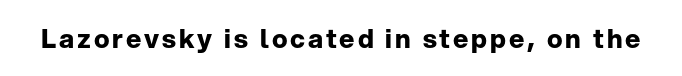
Heavy, bold letterforms. Tall strokes in this sample are plumb rather than angled. The strip under each line holds only bare page.
